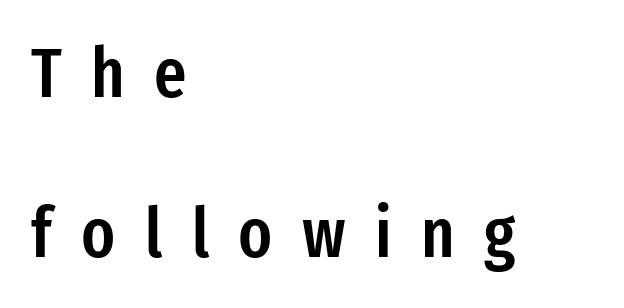
The image shows 70 px semibold, condensed sans-serif type, upright; set left-aligned, loose line spacing (2.29x), unusually wide letter spacing (+0.42 em), not underlined; low stroke contrast and a medium x-height.
